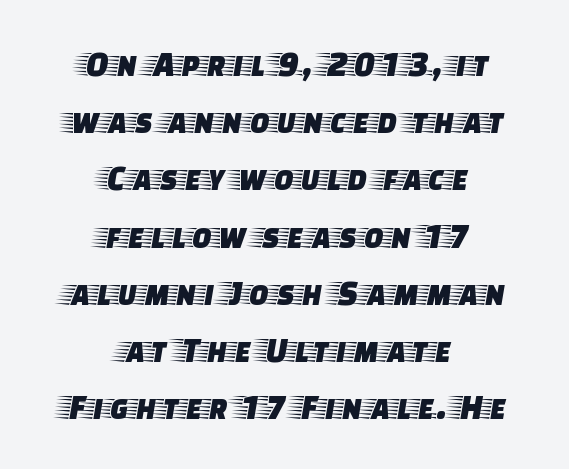
Q: Is the text italic (slanted)? A: Yes.
Q: Is the typeface a serif or a sans-serif typeface? A: Serif.
Q: Is the text underlined? A: No.
Q: How is the paragraph aligned? A: Centered.
Q: Is the spacing between letters normal or unusually wide? A: Normal.
Q: Is the spacing between lines tight, normal or loose? A: Normal.
Q: Width (condensed, normal, or wide)? A: Wide.
Q: Stroke contrast? A: Low.
Q: x-height? A: Large.
Q: Monospaced? A: No.
